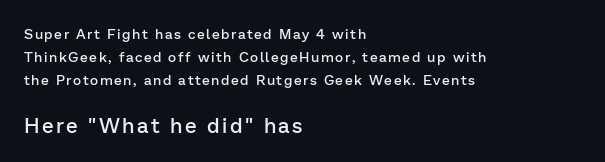
{"italic": "no", "bold": "semi", "underline": "no", "align": "left", "line_spacing": "normal", "line_spacing_ratio": 1.66, "larger_block": "second", "size_ratio": 1.5, "glyph_px": 21}
